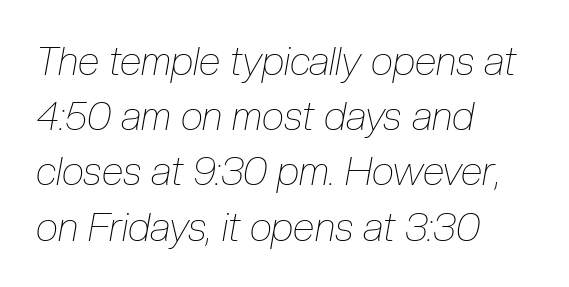
Slant detected: the letters are inclined. Honestly, the row spacing looks completely unremarkable. These lines keep a tight, regular rhythm from letter to letter. Is this a fixed-width face? No — the glyphs have proportional, varying widths.
